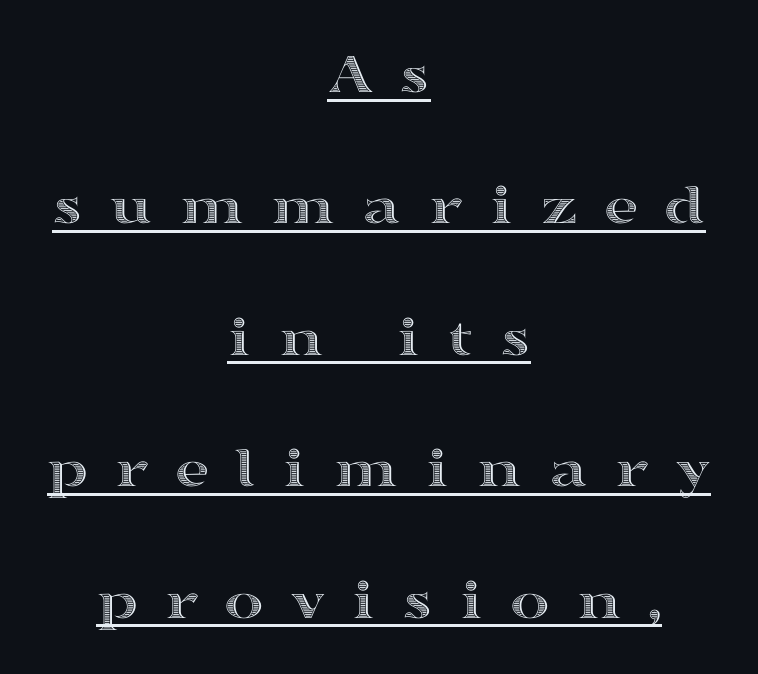
Q: Is the text italic (slanted)? A: No, it is upright.
Q: Is the text underlined? A: Yes.
Q: How is the paragraph aligned? A: Centered.
Q: Is the spacing between letters normal or unusually wide? A: Unusually wide.
Q: Is the spacing between lines tight, normal or loose? A: Loose.
Q: Width (condensed, normal, or wide)? A: Wide.
Q: x-height? A: Medium.
Q: Monospaced? A: No.
